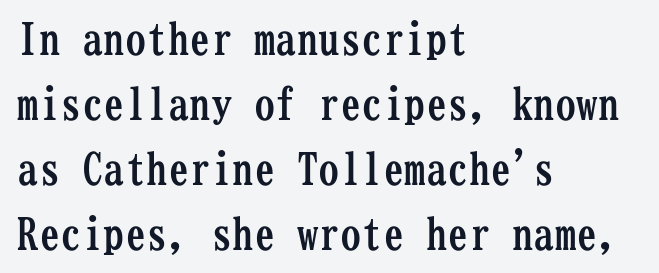
The type is set solid horizontally, with unmodified tracking. The passage is arranged the way most books set body copy — flush left. A full-strength bold gives these letters their thick strokes. Each letter's strokes conclude with small projecting serifs.
